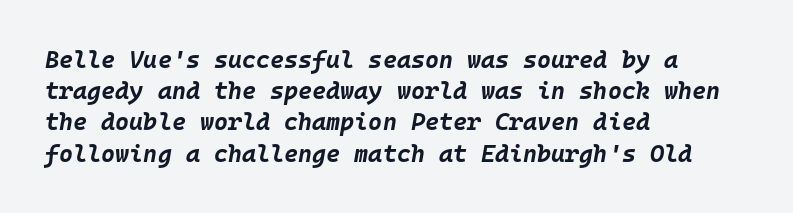
The image shows 24 px bold type, italic (leaning right); set left-aligned, normal line spacing (1.3x), normal letter spacing, not underlined.
